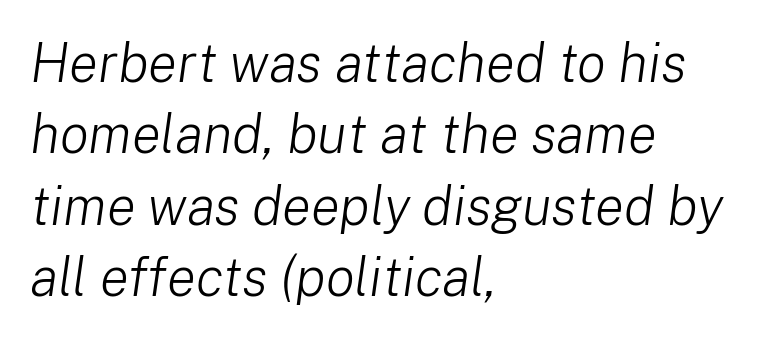
Q: Is the text bold? A: No.
Q: Is the text italic (slanted)? A: Yes, it leans right by about 8 degrees.
Q: Is the text underlined? A: No.
Q: How is the paragraph aligned? A: Left-aligned.
Q: Is the spacing between letters normal or unusually wide? A: Normal.
Q: Is the spacing between lines tight, normal or loose? A: Normal.
Q: Width (condensed, normal, or wide)? A: Normal.
Q: Stroke contrast? A: Low.
Q: x-height? A: Medium.
Q: Monospaced? A: No.
